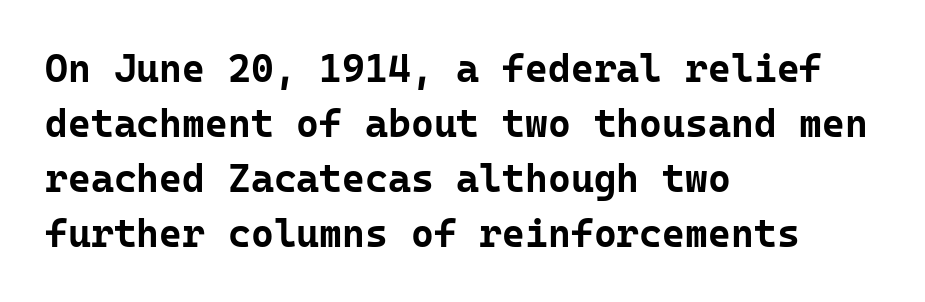
Q: Is the text bold? A: Yes.
Q: Is the text italic (slanted)? A: No, it is upright.
Q: Is the typeface a serif or a sans-serif typeface? A: Sans-serif.
Q: Is the text underlined? A: No.
Q: How is the paragraph aligned? A: Left-aligned.
Q: Is the spacing between letters normal or unusually wide? A: Normal.
Q: Is the spacing between lines tight, normal or loose? A: Normal.
Q: Width (condensed, normal, or wide)? A: Normal.
Q: Stroke contrast? A: Low.
Q: x-height? A: Medium.
Q: Monospaced? A: Yes.
